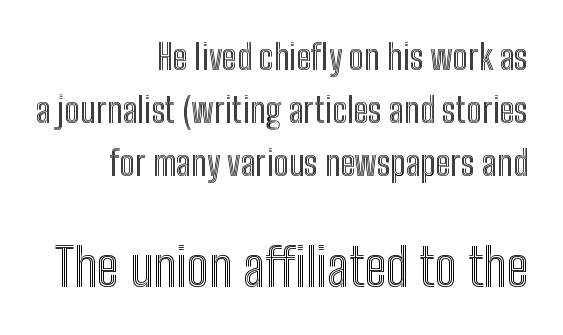
The image shows 52 px condensed type, upright; set right-aligned, normal line spacing (1.51x), normal letter spacing, not underlined; the second (bottom) block is 1.49x larger; a medium x-height.
